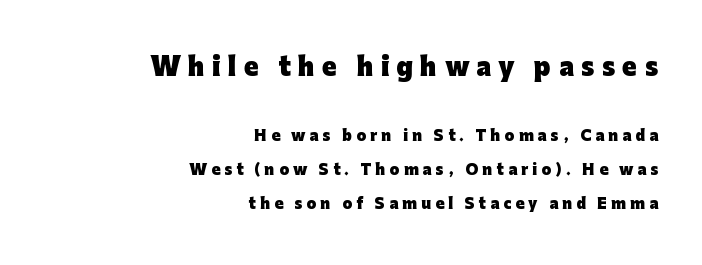
The image shows 24 px bold type, upright; set right-aligned, loose line spacing (2.44x), unusually wide letter spacing (+0.31 em), not underlined; the first (top) block is 1.71x larger.
